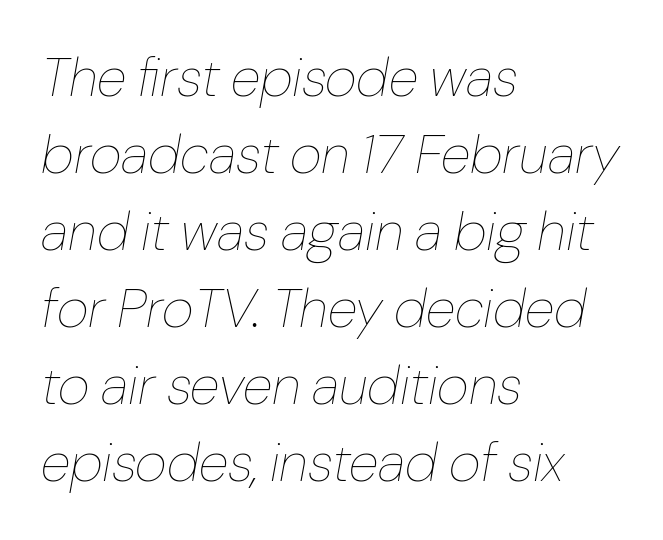
{"italic": "yes", "lean": "right", "slant_degrees": 10, "bold": "no", "weight": "thin", "width": "normal", "stroke_contrast": "low", "x_height": "medium", "monospaced": "no", "underline": "no", "align": "left", "line_spacing": "normal", "line_spacing_ratio": 1.4, "letter_spacing": "normal", "letter_spacing_em": 0.0, "glyph_px": 55}
